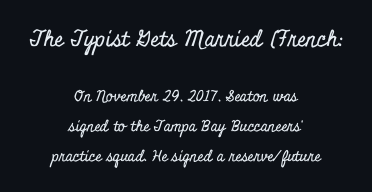
Reading top to bottom, the characters get smaller at the block break. Glyph-to-glyph distance matches everyday printed text. Letters rest on an invisible, unmarked baseline.
